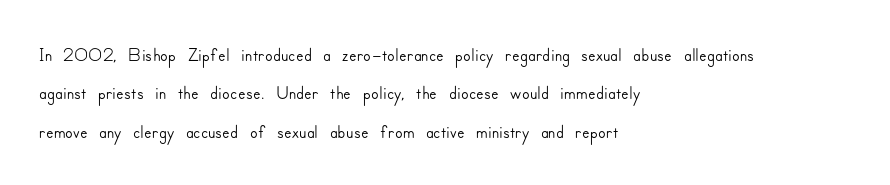
Q: Is the text italic (slanted)? A: No, it is upright.
Q: Is the typeface a serif or a sans-serif typeface? A: Sans-serif.
Q: Is the text underlined? A: No.
Q: How is the paragraph aligned? A: Left-aligned.
Q: Is the spacing between letters normal or unusually wide? A: Normal.
Q: Is the spacing between lines tight, normal or loose? A: Normal.
Q: Width (condensed, normal, or wide)? A: Normal.
Q: Stroke contrast? A: Low.
Q: x-height? A: Small.
Q: Monospaced? A: No.
